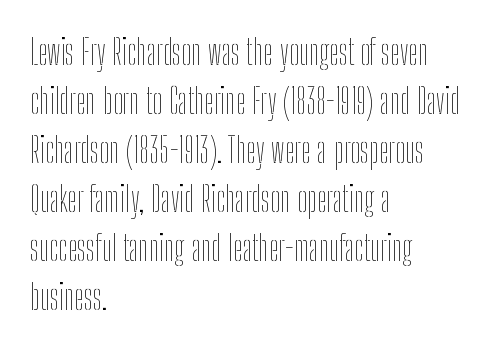
Q: Is the text bold? A: No.
Q: Is the text italic (slanted)? A: No, it is upright.
Q: Is the text underlined? A: No.
Q: How is the paragraph aligned? A: Left-aligned.
Q: Is the spacing between letters normal or unusually wide? A: Normal.
Q: Is the spacing between lines tight, normal or loose? A: Normal.
Q: Width (condensed, normal, or wide)? A: Condensed.
Q: Stroke contrast? A: Low.
Q: x-height? A: Medium.
Q: Monospaced? A: No.
